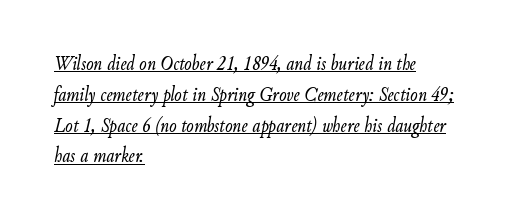
The image shows 22 px text type, italic (leaning right); set left-aligned, normal line spacing (1.4x), normal letter spacing, underlined.
